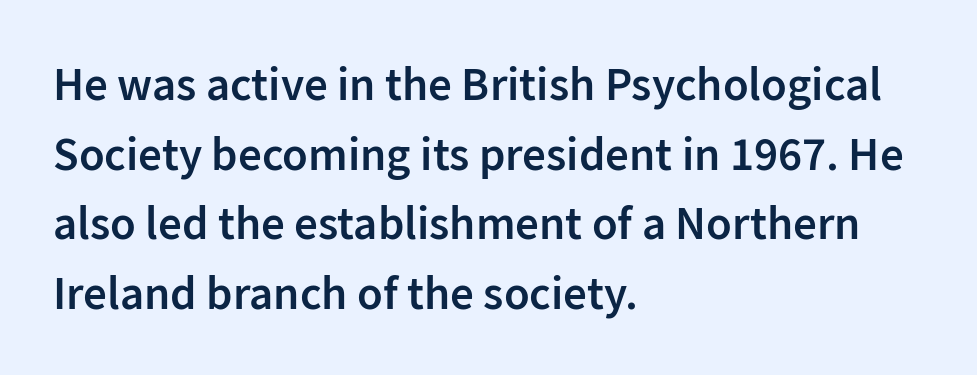
The image shows 47 px semibold sans-serif type, upright; set left-aligned, normal line spacing (1.48x), normal letter spacing, not underlined; low stroke contrast and a medium x-height.
